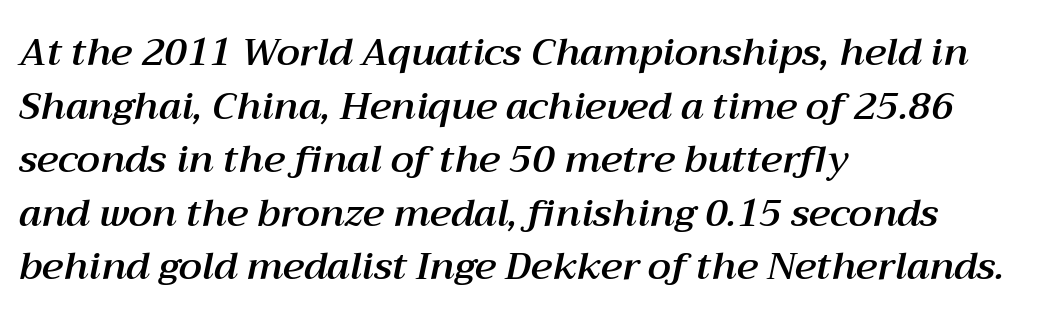
The image shows 38 px text type, italic (leaning right); set left-aligned, normal line spacing (1.41x), normal letter spacing, not underlined; medium stroke contrast and a medium x-height.
